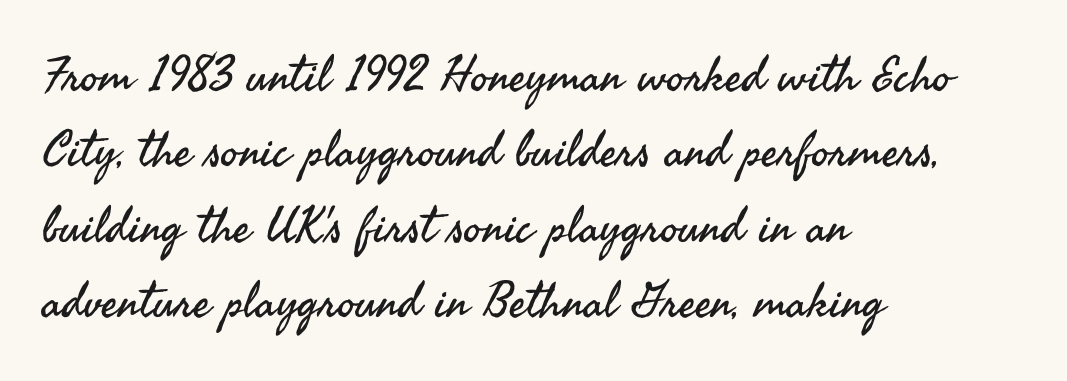
The font is comparable to plain body text, perhaps lighter. Horizontal bands of white between lines are of average thickness. This sample uses plain, unmodified letter spacing.
